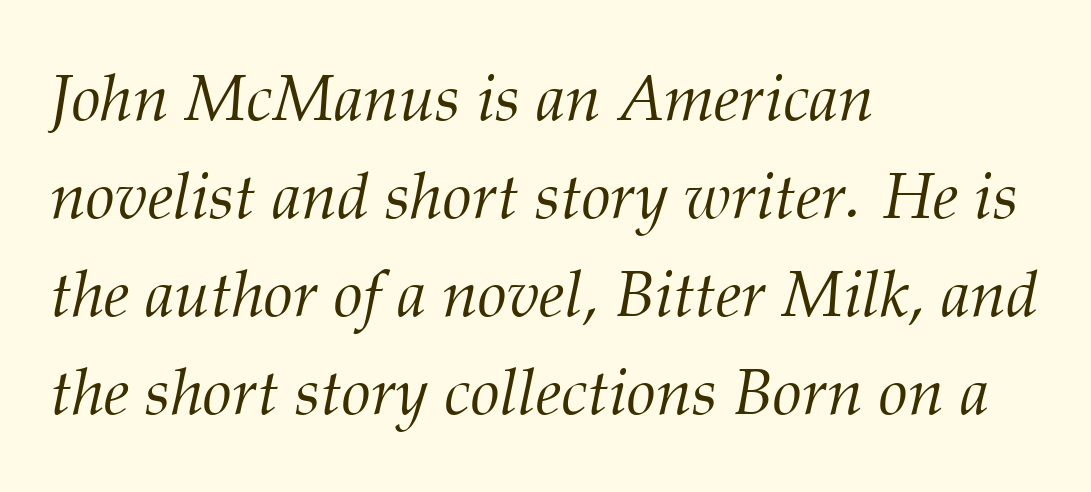
What kind of face is this? One with serifs. Leading matches the norm, producing a regular column. Rendered with sloped, italic letterforms. Reading down the block, your eye returns to a fixed left position each line.
